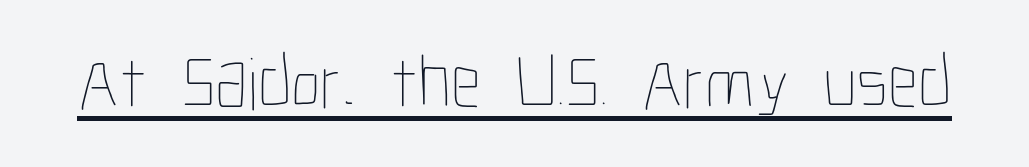
{"italic": "no", "bold": "no", "weight": "thin", "width": "condensed", "stroke_contrast": "low", "x_height": "medium", "monospaced": "no", "underline": "yes", "letter_spacing": "normal", "letter_spacing_em": 0.0, "glyph_px": 75}
